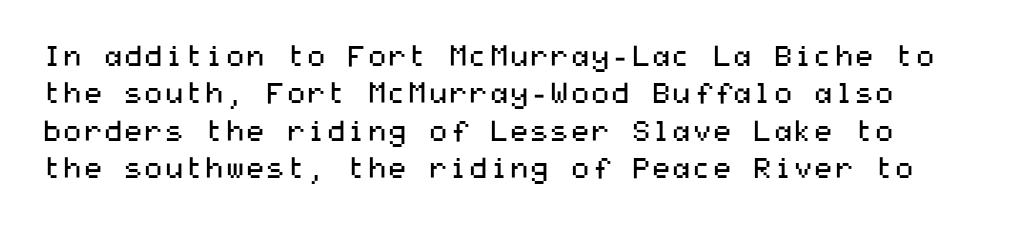
Nobody touched the tracking dial on this one. Compared with typical paragraphs, the rows here are spaced about the same. These lines are composed in type without serifs. Stems here are at most as thick as an everyday book face.
